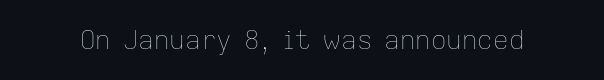
The image shows 26 px text type, upright; set normal letter spacing, not underlined.
